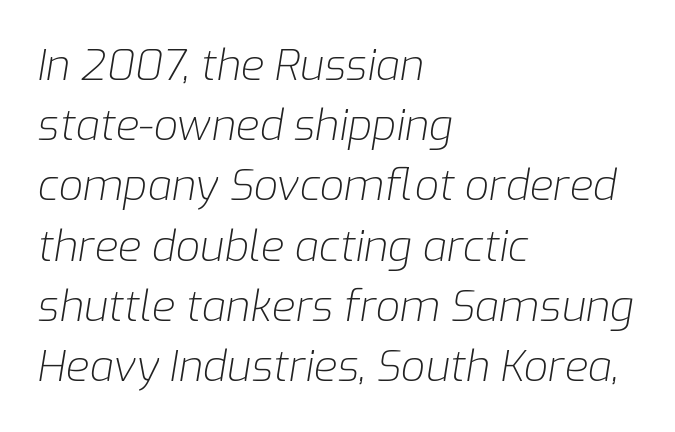
The image shows 43 px light type, italic (leaning right); set left-aligned, normal line spacing (1.4x), normal letter spacing, not underlined; low stroke contrast and a medium x-height.
